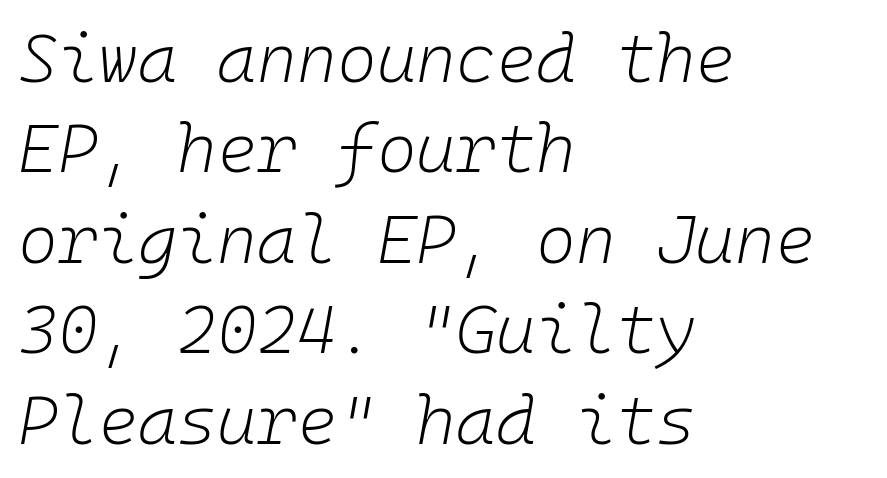
{"italic": "yes", "lean": "right", "slant_degrees": 10, "bold": "no", "weight": "light", "width": "normal", "stroke_contrast": "low", "x_height": "medium", "monospaced": "yes", "underline": "no", "align": "left", "line_spacing": "normal", "line_spacing_ratio": 1.33, "letter_spacing": "normal", "letter_spacing_em": 0.0, "glyph_px": 68}
